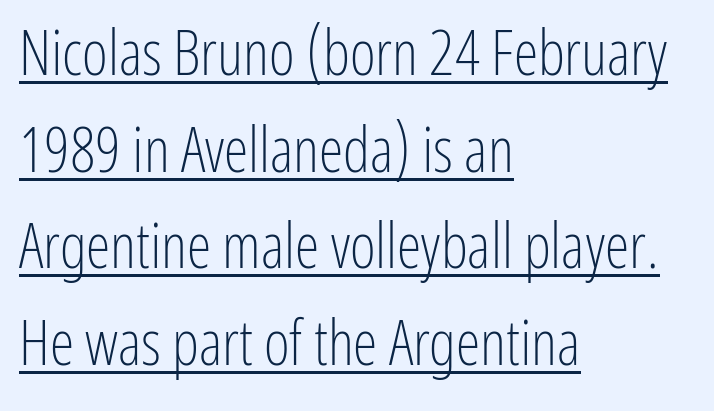
{"serif": "no", "italic": "no", "bold": "no", "weight": "light", "width": "condensed", "stroke_contrast": "low", "x_height": "medium", "monospaced": "no", "underline": "yes", "align": "left", "line_spacing": "normal", "line_spacing_ratio": 1.56, "letter_spacing": "normal", "letter_spacing_em": 0.0, "glyph_px": 62}
